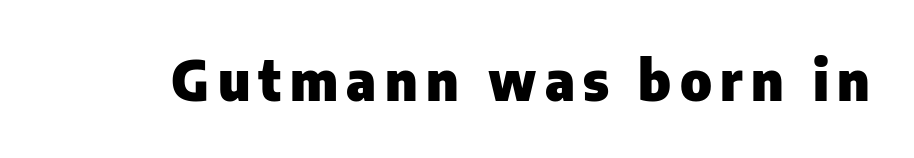
The image shows 55 px heavy sans-serif type, upright; set not underlined; low stroke contrast and a medium x-height.
